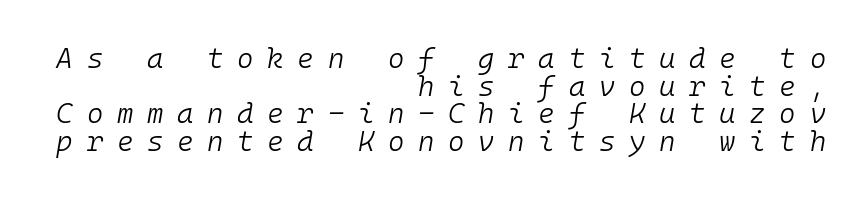
Q: Is the text bold? A: No.
Q: Is the text italic (slanted)? A: Yes, it leans right by about 10 degrees.
Q: Is the text underlined? A: No.
Q: How is the paragraph aligned? A: Right-aligned.
Q: Is the spacing between letters normal or unusually wide? A: Unusually wide.
Q: Is the spacing between lines tight, normal or loose? A: Tight.
Q: Width (condensed, normal, or wide)? A: Normal.
Q: Stroke contrast? A: Low.
Q: x-height? A: Medium.
Q: Monospaced? A: Yes.
